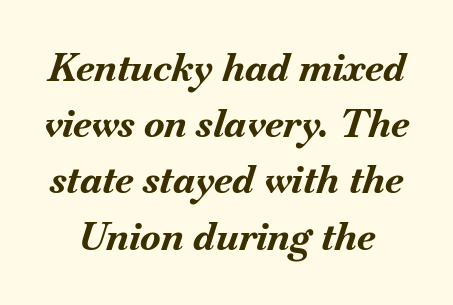
The image shows 38 px bold type, italic (leaning right); set normal line spacing (1.48x), normal letter spacing, not underlined; medium stroke contrast and a small x-height.
